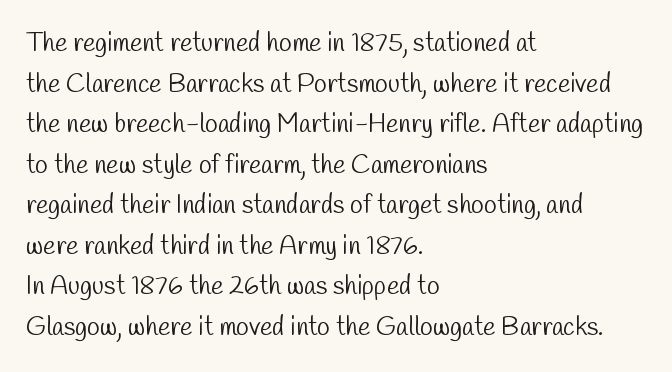
The image shows 26 px text type; set left-aligned, normal line spacing (1.56x), normal letter spacing, not underlined.
